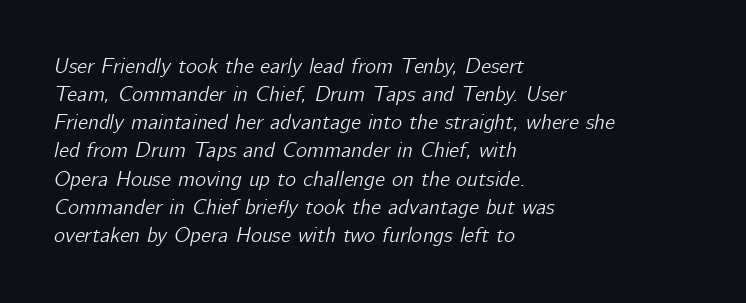
{"italic": "yes", "lean": "right", "slant_degrees": 12, "underline": "no", "align": "left", "line_spacing": "normal", "line_spacing_ratio": 1.34, "letter_spacing": "normal", "letter_spacing_em": 0.0, "glyph_px": 21}
